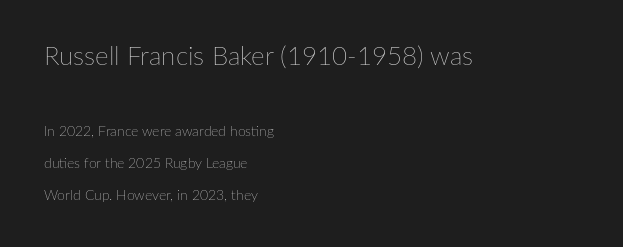
{"italic": "no", "bold": "no", "underline": "no", "align": "left", "line_spacing": "loose", "line_spacing_ratio": 2.28, "letter_spacing": "normal", "letter_spacing_em": 0.0, "larger_block": "first", "size_ratio": 1.86, "glyph_px": 26}
